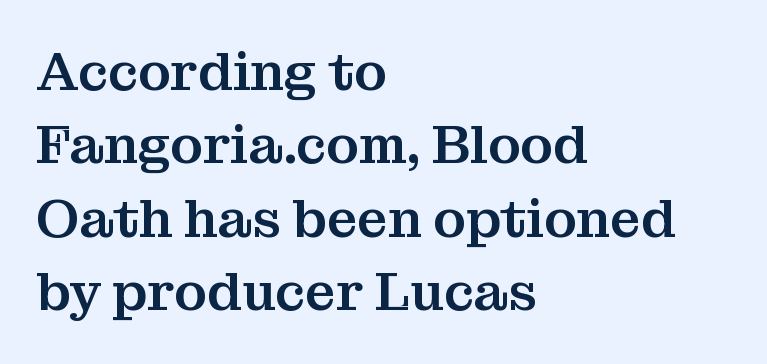
Q: Is the text italic (slanted)? A: No, it is upright.
Q: Is the typeface a serif or a sans-serif typeface? A: Serif.
Q: Is the text underlined? A: No.
Q: How is the paragraph aligned? A: Left-aligned.
Q: Is the spacing between letters normal or unusually wide? A: Normal.
Q: Is the spacing between lines tight, normal or loose? A: Normal.
Q: Width (condensed, normal, or wide)? A: Normal.
Q: Stroke contrast? A: Medium.
Q: x-height? A: Medium.
Q: Monospaced? A: No.
